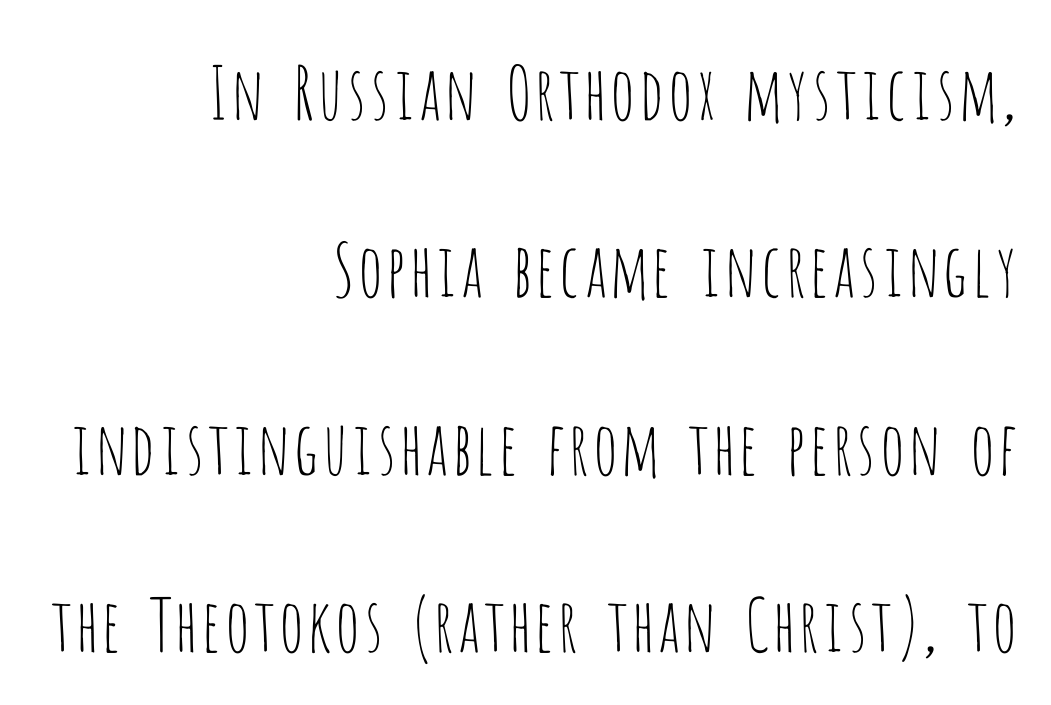
The compositor pushed each line to the right boundary. The glyphs in this specimen are sans serif. Italic? Not at all — the glyphs are vertical. The passage shown is not bold in any degree. These lines are rendered in a variable-pitch font.
